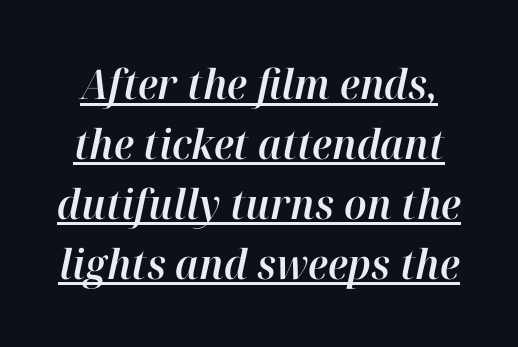
The face used here has a pronounced slope to its letters. What decoration does the sample have? An underline. Compared with typical paragraphs, the rows here are spaced about the same. Short note: letters normally spaced.
